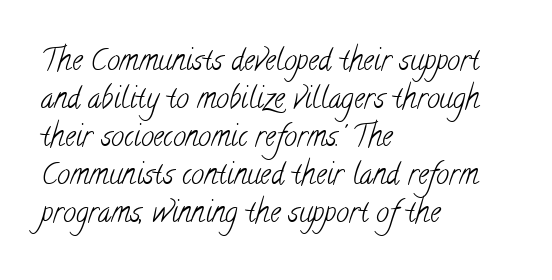
Q: Is the text bold? A: No.
Q: Is the typeface a serif or a sans-serif typeface? A: Serif.
Q: Is the text underlined? A: No.
Q: How is the paragraph aligned? A: Left-aligned.
Q: Is the spacing between letters normal or unusually wide? A: Normal.
Q: Is the spacing between lines tight, normal or loose? A: Normal.
Q: Width (condensed, normal, or wide)? A: Condensed.
Q: Stroke contrast? A: Low.
Q: x-height? A: Small.
Q: Monospaced? A: No.
